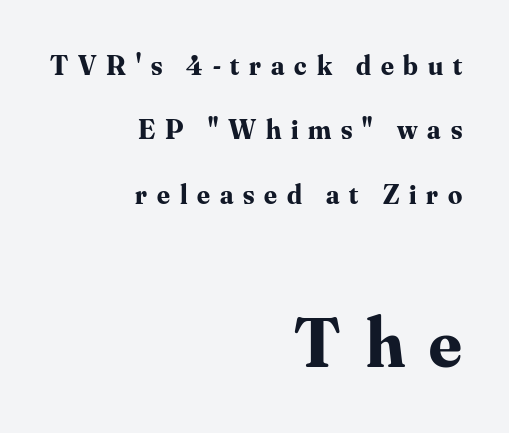
The image shows 71 px bold serif type, upright; set right-aligned, loose line spacing (2.3x), unusually wide letter spacing (+0.35 em), not underlined; the second (bottom) block is 2.54x larger; medium stroke contrast and a small x-height.
